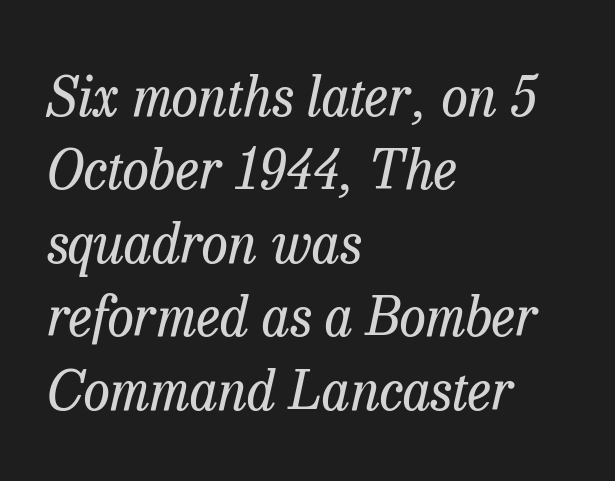
Q: Is the text bold? A: No.
Q: Is the text italic (slanted)? A: Yes, it leans right by about 13 degrees.
Q: Is the typeface a serif or a sans-serif typeface? A: Serif.
Q: Is the text underlined? A: No.
Q: How is the paragraph aligned? A: Left-aligned.
Q: Is the spacing between letters normal or unusually wide? A: Normal.
Q: Is the spacing between lines tight, normal or loose? A: Normal.
Q: Width (condensed, normal, or wide)? A: Normal.
Q: Stroke contrast? A: Low.
Q: x-height? A: Medium.
Q: Monospaced? A: No.
